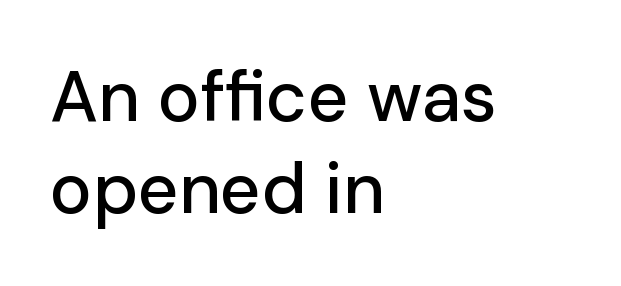
Italic: no, the glyphs are upright roman. Spacing between characters is what you'd get straight out of the box. Each letter's strokes conclude bluntly, with no projecting serifs. How would I describe the line gaps? Plain and ordinary.
